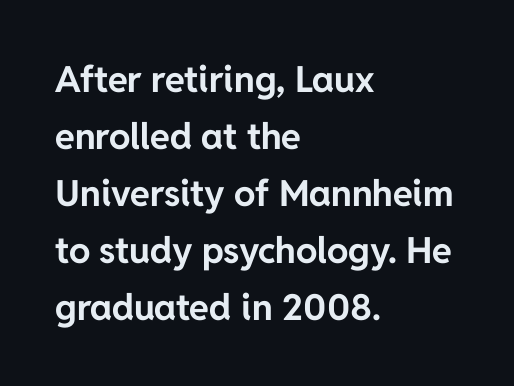
{"serif": "no", "italic": "no", "bold": "yes", "weight": "bold", "width": "normal", "stroke_contrast": "low", "x_height": "medium", "monospaced": "no", "underline": "no", "align": "left", "line_spacing": "normal", "line_spacing_ratio": 1.58, "letter_spacing": "normal", "letter_spacing_em": 0.0, "glyph_px": 36}
